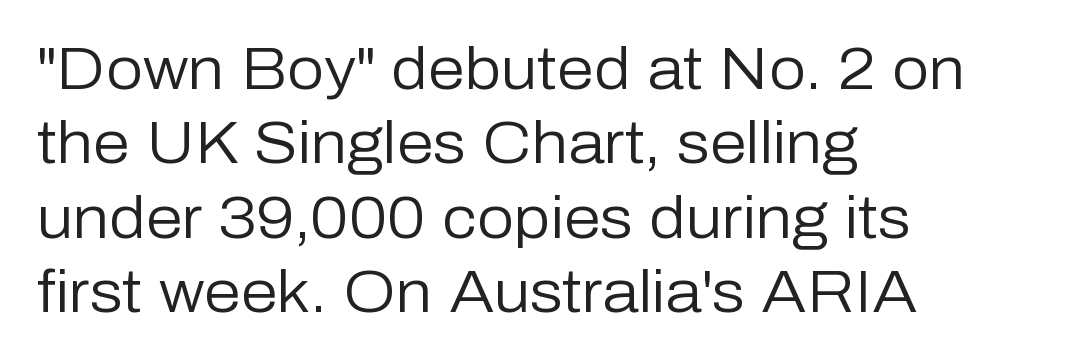
{"serif": "no", "italic": "no", "bold": "no", "weight": "regular", "width": "normal", "stroke_contrast": "low", "x_height": "medium", "monospaced": "no", "underline": "no", "align": "left", "line_spacing": "normal", "line_spacing_ratio": 1.26, "letter_spacing": "normal", "letter_spacing_em": 0.0, "glyph_px": 59}
